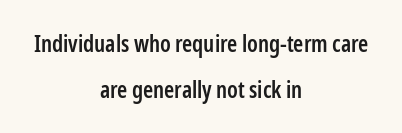
The image shows 23 px text type, upright; set centered, loose line spacing (2.01x), normal letter spacing, not underlined.
